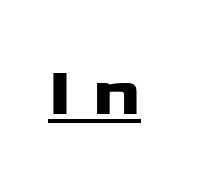
Q: Is the text italic (slanted)? A: No, it is upright.
Q: Is the typeface a serif or a sans-serif typeface? A: Sans-serif.
Q: Is the text underlined? A: Yes.
Q: Is the spacing between letters normal or unusually wide? A: Unusually wide.
Q: Width (condensed, normal, or wide)? A: Wide.
Q: Stroke contrast? A: Low.
Q: x-height? A: Medium.
Q: Monospaced? A: No.
